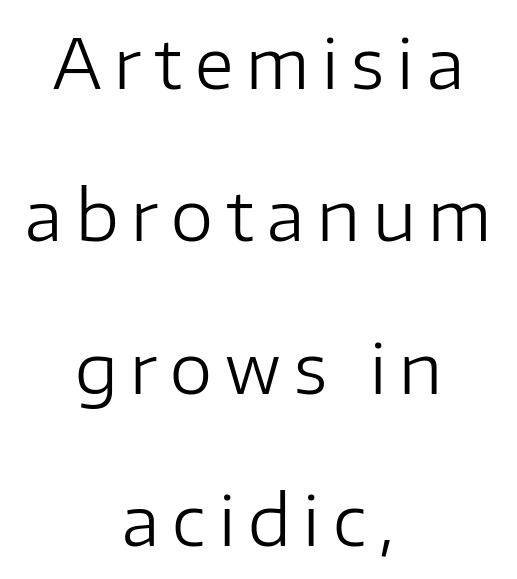
The text block is weighted toward neither margin, spreading evenly from the middle. The font is comparable to plain body text, perhaps lighter. Grotesque or geometric, the face here clearly has no serifs. Tall strokes in this sample are plumb rather than angled.
